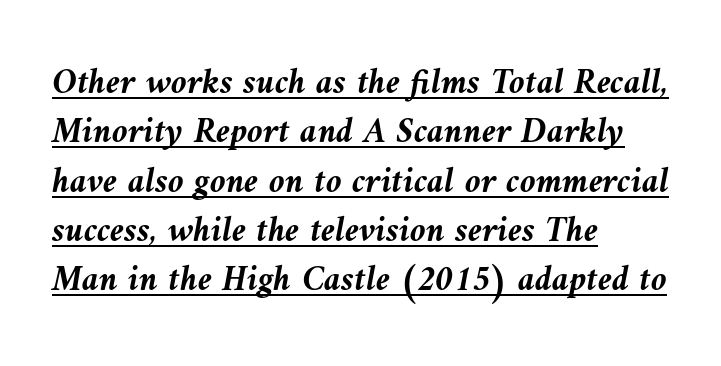
The image shows 36 px semibold type, italic (leaning left); set left-aligned, normal line spacing (1.37x), normal letter spacing, underlined; medium stroke contrast and a medium x-height.
